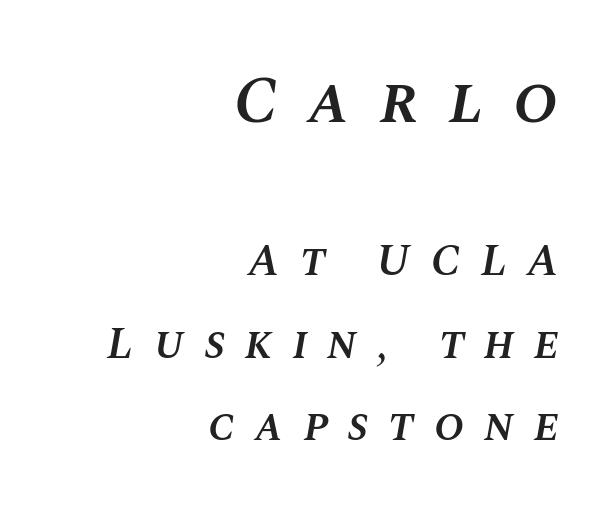
The image shows 67 px semibold type, italic (leaning right); set right-aligned, line spacing 1.83x, unusually wide letter spacing (+0.44 em), not underlined; the first (top) block is 1.49x larger; medium stroke contrast and a large x-height.
